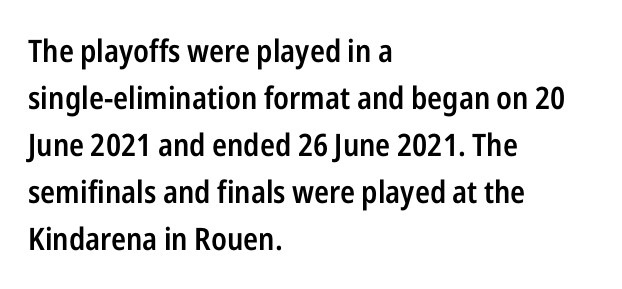
Q: Is the text bold? A: Semi-bold.
Q: Is the text italic (slanted)? A: No, it is upright.
Q: Is the typeface a serif or a sans-serif typeface? A: Sans-serif.
Q: Is the text underlined? A: No.
Q: How is the paragraph aligned? A: Left-aligned.
Q: Is the spacing between letters normal or unusually wide? A: Normal.
Q: Is the spacing between lines tight, normal or loose? A: Normal.
Q: Width (condensed, normal, or wide)? A: Condensed.
Q: Stroke contrast? A: Low.
Q: x-height? A: Medium.
Q: Monospaced? A: No.
